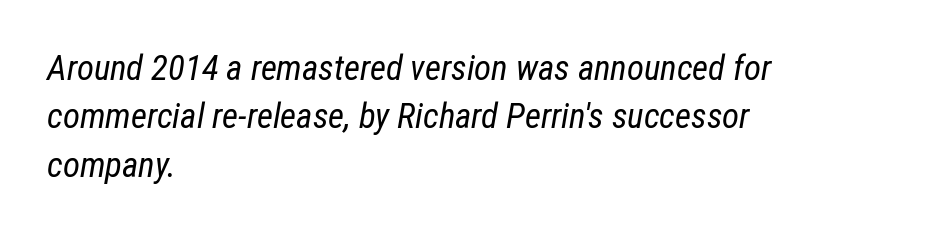
The image shows 35 px regular-weight, condensed type, italic (leaning right); set left-aligned, normal line spacing (1.38x), normal letter spacing, not underlined; low stroke contrast and a medium x-height.
